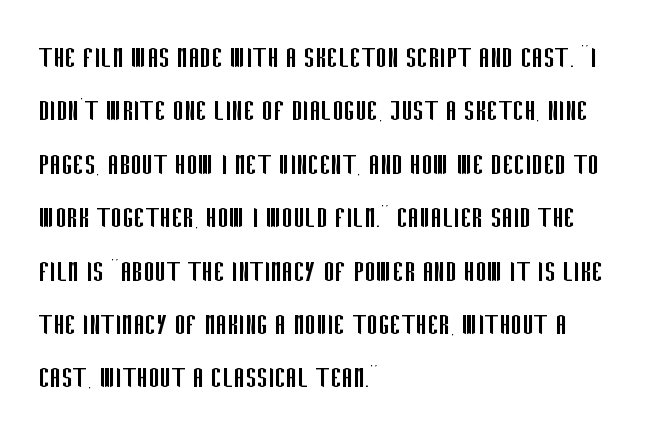
The image shows 34 px regular-weight, condensed sans-serif type, upright; set left-aligned, normal line spacing (1.57x), normal letter spacing, not underlined; low stroke contrast and a large x-height.
